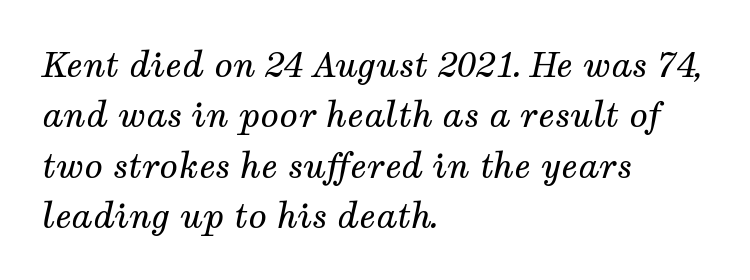
{"serif": "yes", "italic": "yes", "lean": "right", "slant_degrees": 12, "bold": "no", "weight": "regular", "width": "normal", "stroke_contrast": "medium", "x_height": "medium", "monospaced": "no", "underline": "no", "align": "left", "line_spacing": "normal", "line_spacing_ratio": 1.48, "letter_spacing": "normal", "letter_spacing_em": 0.0, "glyph_px": 34}
